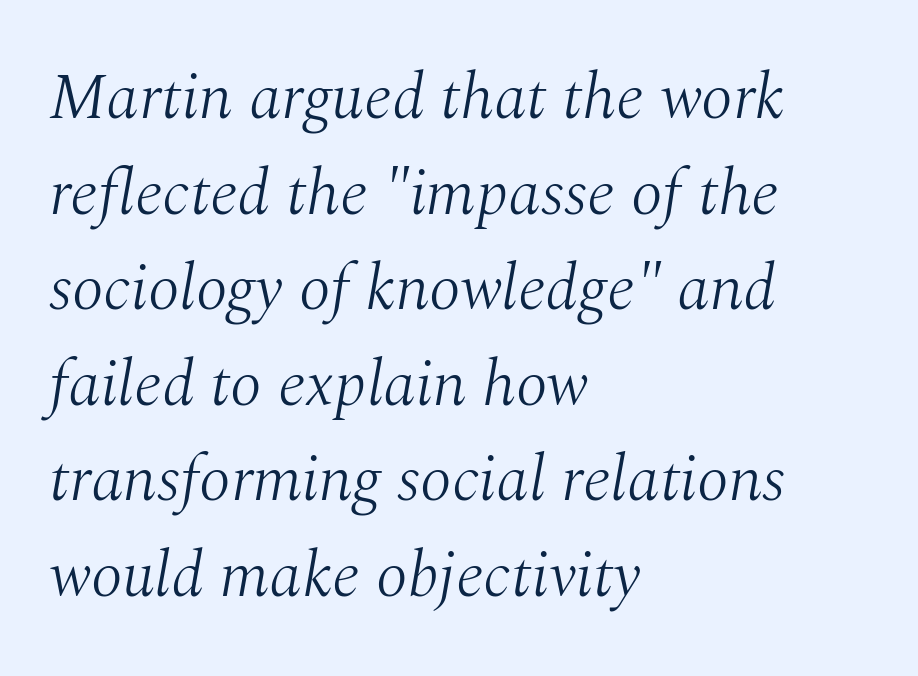
Lines of text with bare space underneath. The setting favours the left margin, as ordinary paragraphs usually do. Standard letterfit; no display-style spreading of the glyphs. Is this a fixed-width face? No — the glyphs have proportional, varying widths. Serif or sans? Serif — the stroke terminals have little feet. Every character sits at an angle, as italics do.
